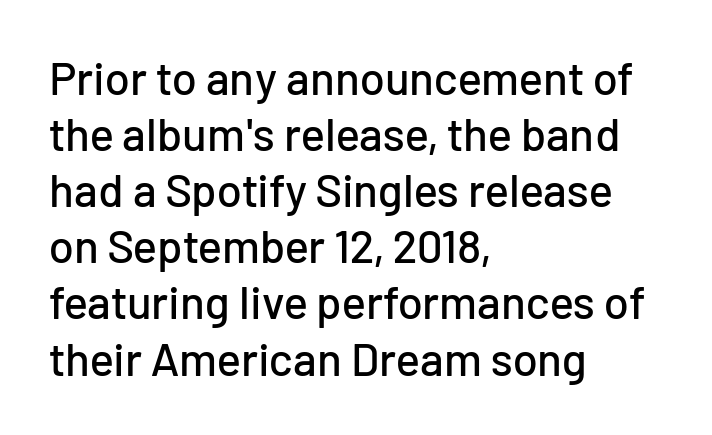
Q: Is the text italic (slanted)? A: No, it is upright.
Q: Is the typeface a serif or a sans-serif typeface? A: Sans-serif.
Q: Is the text underlined? A: No.
Q: How is the paragraph aligned? A: Left-aligned.
Q: Is the spacing between letters normal or unusually wide? A: Normal.
Q: Width (condensed, normal, or wide)? A: Normal.
Q: Stroke contrast? A: Low.
Q: x-height? A: Medium.
Q: Monospaced? A: No.
